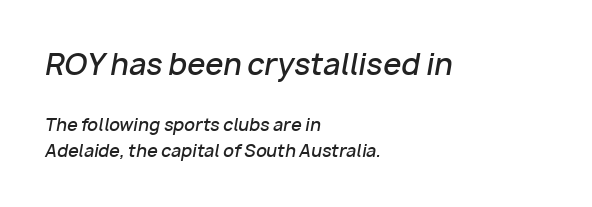
{"italic": "yes", "lean": "right", "slant_degrees": 10, "bold": "semi", "weight": "semibold", "width": "normal", "stroke_contrast": "low", "x_height": "medium", "monospaced": "no", "underline": "no", "align": "left", "line_spacing": "normal", "line_spacing_ratio": 1.53, "letter_spacing": "normal", "letter_spacing_em": 0.0, "larger_block": "first", "size_ratio": 1.71, "glyph_px": 29}
